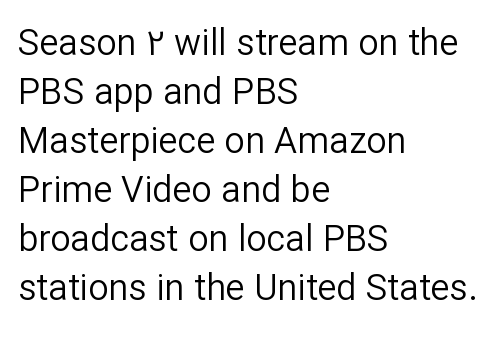
The lines sit at an ordinary, default distance from one another. The area under the type is left untouched. Visually the block forms a straight wall on the left and a jagged coastline on the right. Tracking here is standard; glyphs follow each other at the usual distance.
